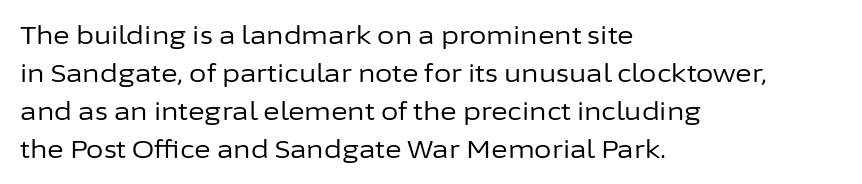
{"italic": "no", "bold": "no", "underline": "no", "align": "left", "line_spacing": "normal", "line_spacing_ratio": 1.52, "letter_spacing": "normal", "letter_spacing_em": 0.0, "glyph_px": 25}
